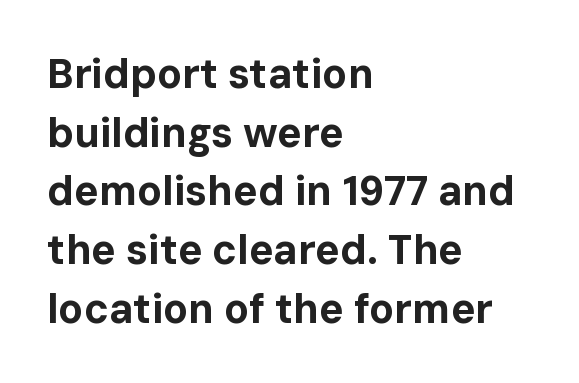
Q: Is the text bold? A: Yes.
Q: Is the text italic (slanted)? A: No, it is upright.
Q: Is the typeface a serif or a sans-serif typeface? A: Sans-serif.
Q: Is the text underlined? A: No.
Q: How is the paragraph aligned? A: Left-aligned.
Q: Is the spacing between letters normal or unusually wide? A: Normal.
Q: Is the spacing between lines tight, normal or loose? A: Normal.
Q: Width (condensed, normal, or wide)? A: Normal.
Q: Stroke contrast? A: Low.
Q: x-height? A: Medium.
Q: Monospaced? A: No.
